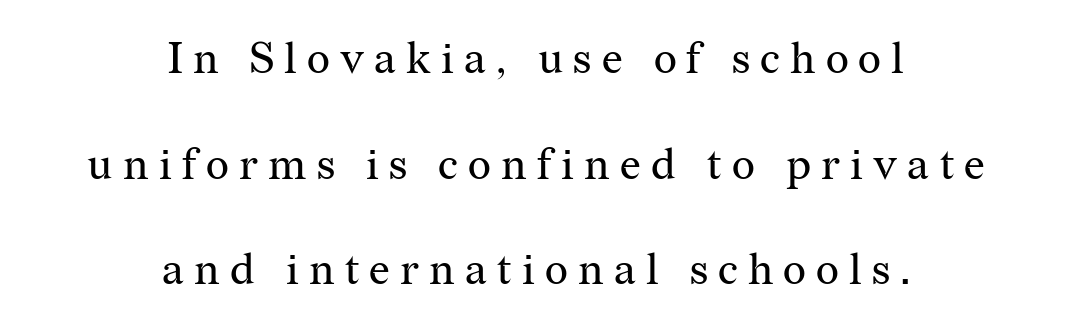
The image shows 44 px regular-weight serif type, upright; set centered, loose line spacing (2.4x), unusually wide letter spacing (+0.23 em), not underlined; medium stroke contrast and a medium x-height.
